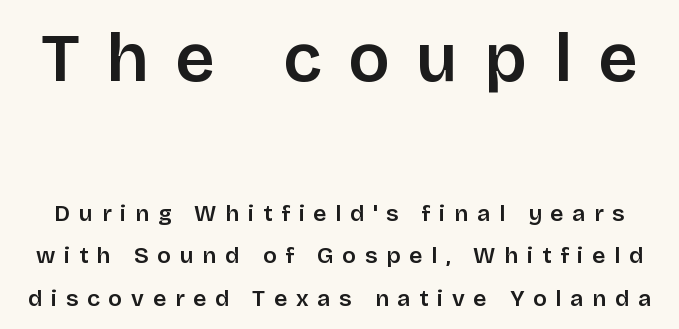
These lines were composed using upright roman letters. Decoration check: the copy has no underline. Inter-character spacing is expanded well beyond the font's built-in metrics. Is the type bold? Partly — it's a semibold, heavier than regular but not fully bold. Note the varied advance widths — an 'i' is clearly narrower than an 'm'. The upper block of text is set noticeably larger than the block beneath it.
